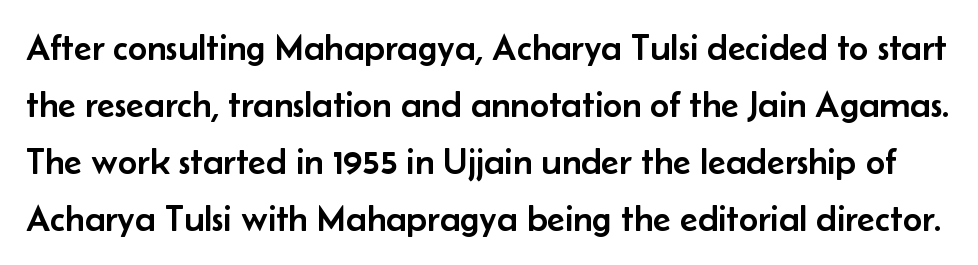
The image shows 37 px sans-serif type, upright; set normal line spacing (1.54x), normal letter spacing, not underlined; low stroke contrast and a small x-height.
